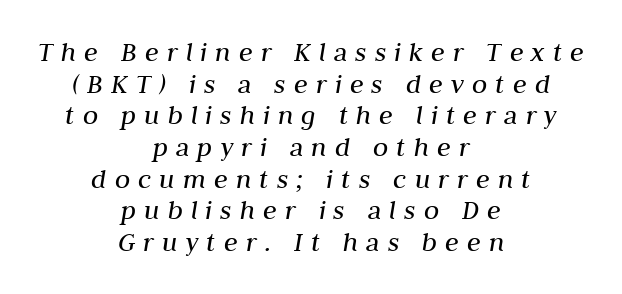
The image shows 28 px regular-weight type, italic (leaning right); set centered, tight line spacing (1.13x), unusually wide letter spacing (+0.29 em), not underlined; medium stroke contrast and a medium x-height.
